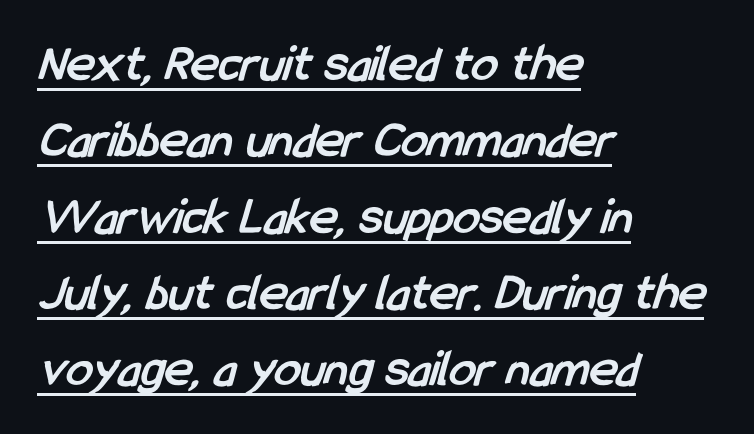
The image shows 53 px semibold, condensed sans-serif type; set left-aligned, normal line spacing (1.44x), normal letter spacing, underlined; low stroke contrast and a medium x-height.
